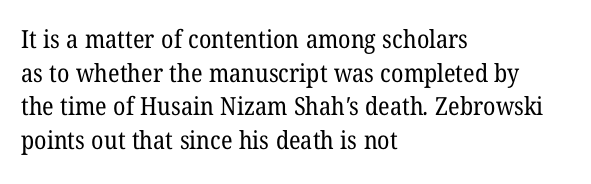
{"bold": "no", "underline": "no", "align": "left", "line_spacing": "normal", "line_spacing_ratio": 1.35, "letter_spacing": "normal", "letter_spacing_em": 0.0, "glyph_px": 25}
